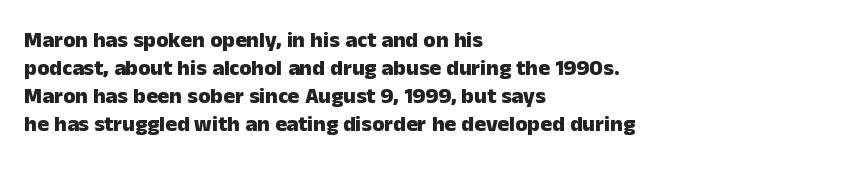
{"italic": "no", "bold": "yes", "underline": "no", "align": "left", "line_spacing": "normal", "line_spacing_ratio": 1.28, "letter_spacing": "normal", "letter_spacing_em": 0.0, "glyph_px": 22}
